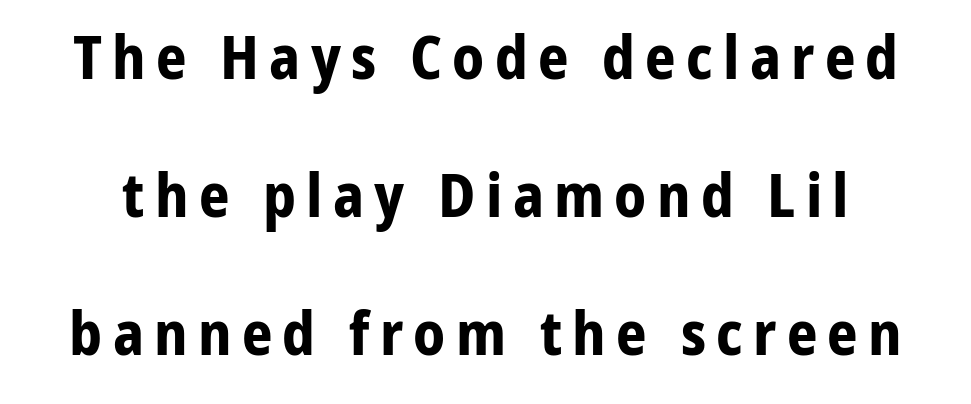
The letters carry no serifs — their stems end cleanly without finishing strokes. A great deal of white space separates one row of letters from the next. Vertical strokes here are truly vertical. Letters rest on an invisible, unmarked baseline.
